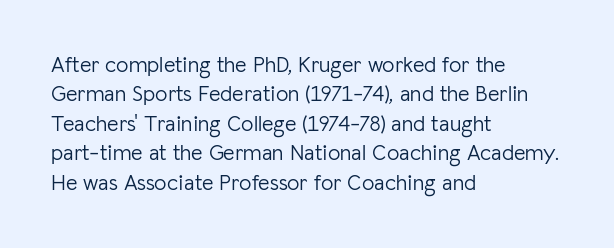
The image shows 22 px text type, upright; set left-aligned, normal line spacing (1.34x), normal letter spacing, not underlined.
